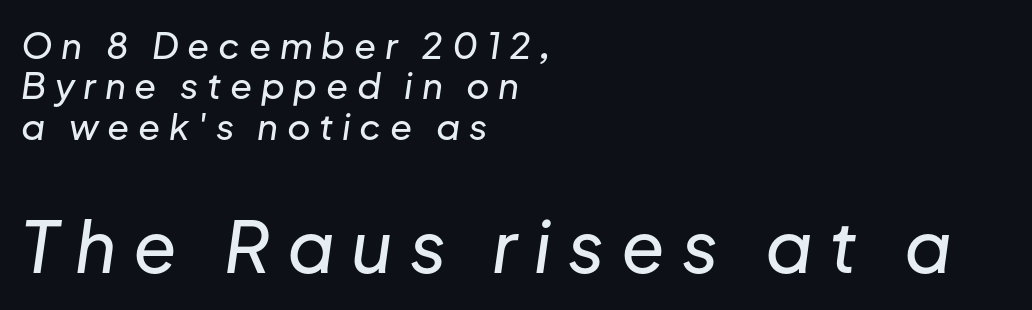
Which chunk is bigger? The second one — the bottom block dwarfs the top. The face used here is rendered with a markedly widened letterfit. Would a proofreader flag this as italicized? Yes. Interline gaps are noticeably narrow in this sample. Think of a printed novel: that variable character pitch is what you see here.
